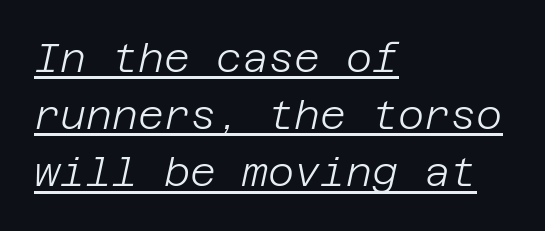
The image shows 40 px light type, italic (leaning right); set left-aligned, normal line spacing (1.43x), normal letter spacing, underlined; low stroke contrast and a large x-height.
